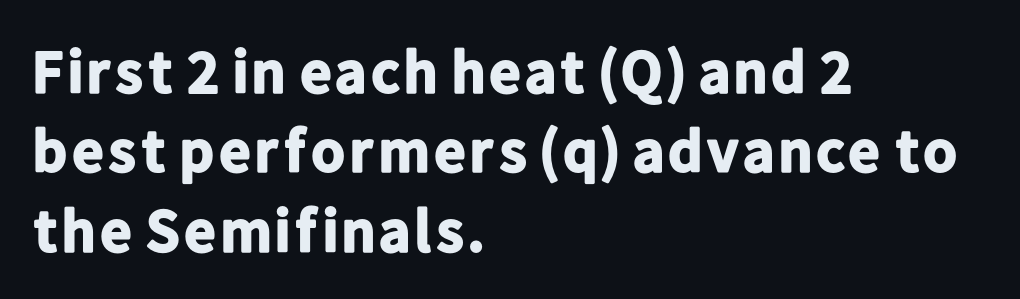
The image shows 61 px bold sans-serif type, upright; set left-aligned, normal line spacing (1.3x), normal letter spacing, not underlined; low stroke contrast and a medium x-height.
